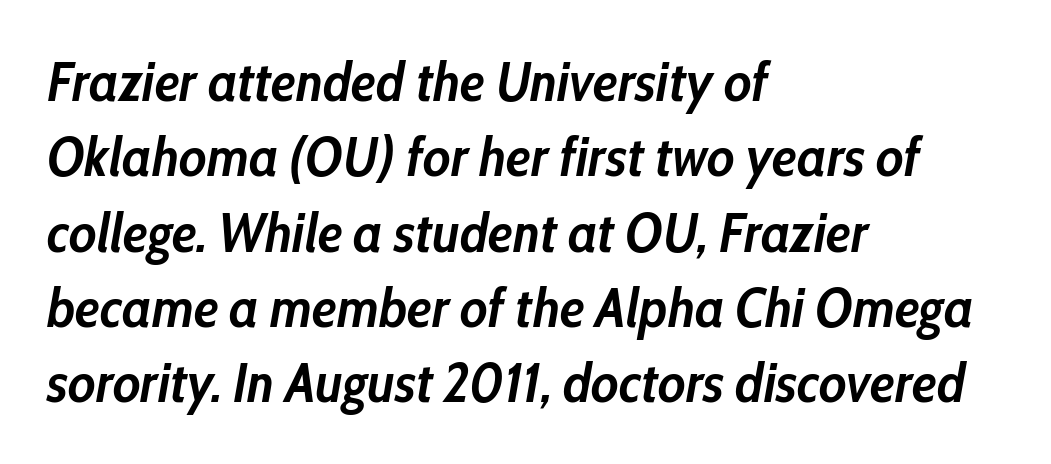
The image shows 55 px semibold, condensed type, italic (leaning right); set left-aligned, normal line spacing (1.37x), normal letter spacing, not underlined; low stroke contrast and a medium x-height.
